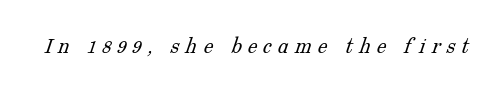
The letters look calm and open, with moderate or lighter stems. The area under the type is left untouched. The tracking reads as deliberately expanded to a designer's eye.
